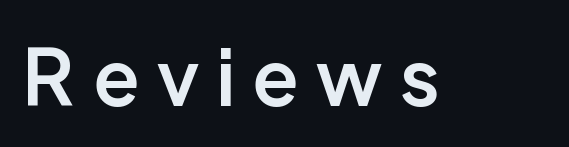
The image shows 77 px semibold sans-serif type, upright; set unusually wide letter spacing (+0.24 em), not underlined; low stroke contrast and a medium x-height.
